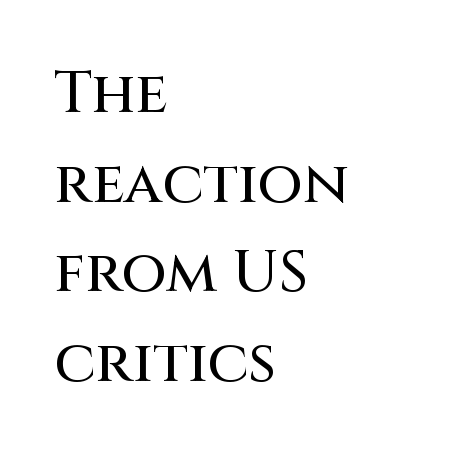
You could not count columns in this text — the font is proportionally spaced. A typesetter would mark this as roman, not italic. Type style note: lacks serifs. A bare baseline throughout the passage. Spacing between characters is what you'd get straight out of the box.
